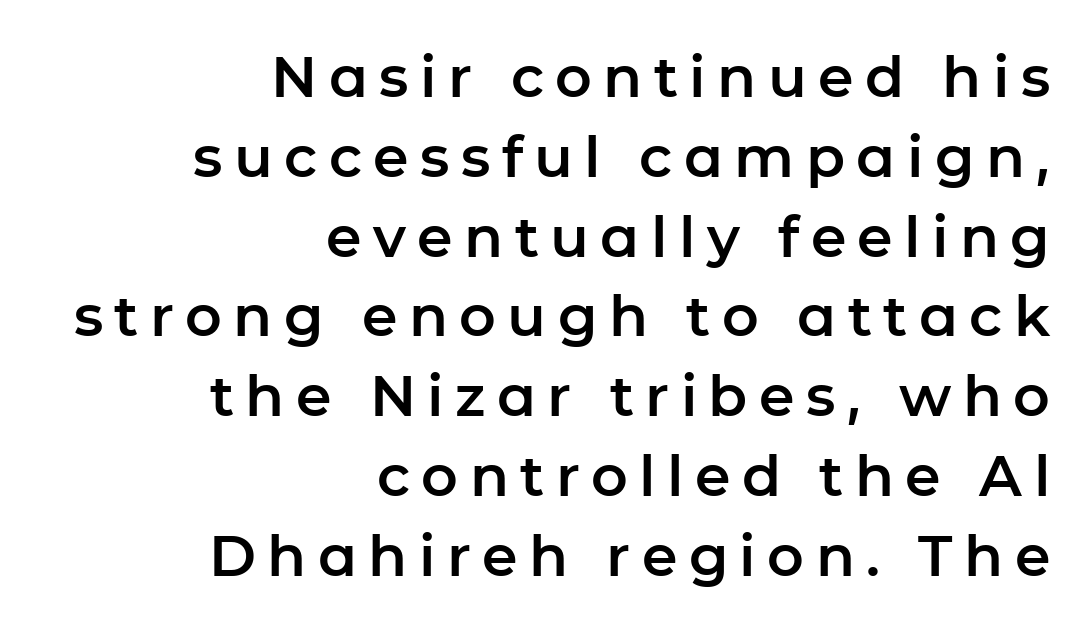
Q: Is the text italic (slanted)? A: No, it is upright.
Q: Is the typeface a serif or a sans-serif typeface? A: Sans-serif.
Q: Is the text underlined? A: No.
Q: How is the paragraph aligned? A: Right-aligned.
Q: Is the spacing between letters normal or unusually wide? A: Unusually wide.
Q: Is the spacing between lines tight, normal or loose? A: Normal.
Q: Width (condensed, normal, or wide)? A: Normal.
Q: Stroke contrast? A: Low.
Q: x-height? A: Medium.
Q: Monospaced? A: No.
